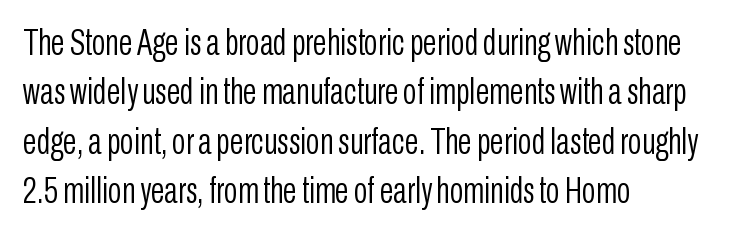
The strip under each line holds only bare page. The letterforms sit shoulder to shoulder at normal distance. The lines are quadded left. The face used here is a sans, in the tradition of grotesques and geometrics. The line-height multiplier appears to be the usual default.
